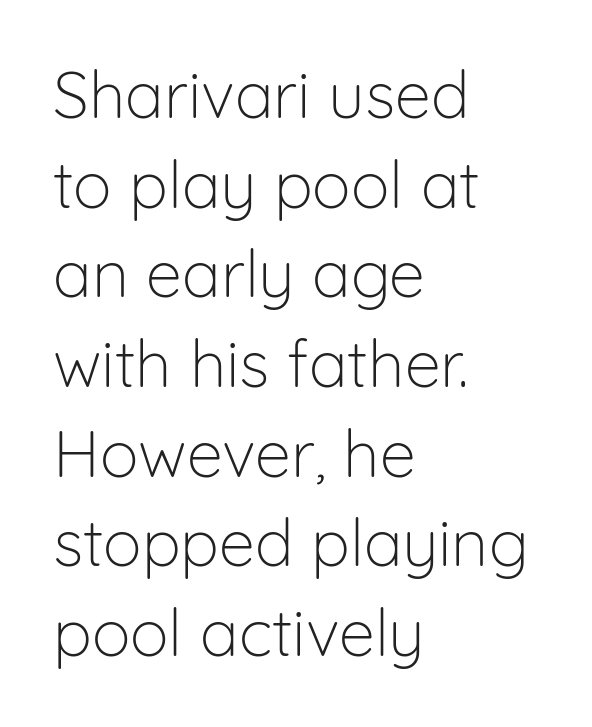
{"serif": "no", "italic": "no", "bold": "no", "weight": "light", "width": "normal", "stroke_contrast": "low", "x_height": "medium", "monospaced": "no", "underline": "no", "align": "left", "line_spacing": "normal", "line_spacing_ratio": 1.38, "letter_spacing": "normal", "letter_spacing_em": 0.0, "glyph_px": 65}
